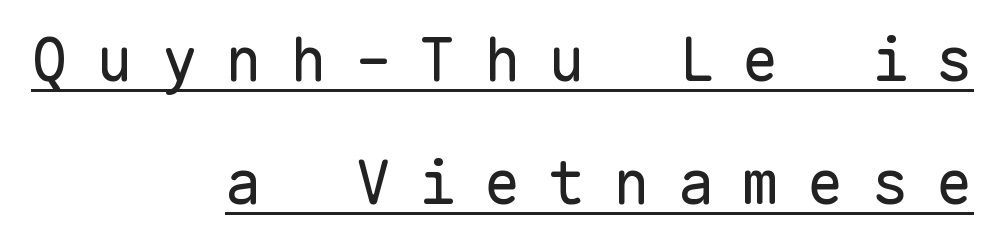
The image shows 61 px regular-weight sans-serif type, upright, monospaced; set right-aligned, loose line spacing (2.01x), unusually wide letter spacing (+0.46 em), underlined; low stroke contrast and a medium x-height.
